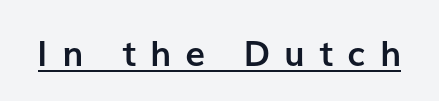
Q: Is the text bold? A: Yes.
Q: Is the text italic (slanted)? A: No, it is upright.
Q: Is the typeface a serif or a sans-serif typeface? A: Sans-serif.
Q: Is the text underlined? A: Yes.
Q: Is the spacing between letters normal or unusually wide? A: Unusually wide.
Q: Width (condensed, normal, or wide)? A: Normal.
Q: Stroke contrast? A: Low.
Q: x-height? A: Medium.
Q: Monospaced? A: No.
